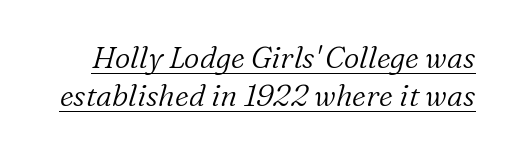
Q: Is the text bold? A: No.
Q: Is the text italic (slanted)? A: Yes, it leans right by about 16 degrees.
Q: Is the typeface a serif or a sans-serif typeface? A: Serif.
Q: Is the text underlined? A: Yes.
Q: Is the spacing between letters normal or unusually wide? A: Normal.
Q: Is the spacing between lines tight, normal or loose? A: Normal.
Q: Width (condensed, normal, or wide)? A: Normal.
Q: Stroke contrast? A: Low.
Q: x-height? A: Medium.
Q: Monospaced? A: No.
